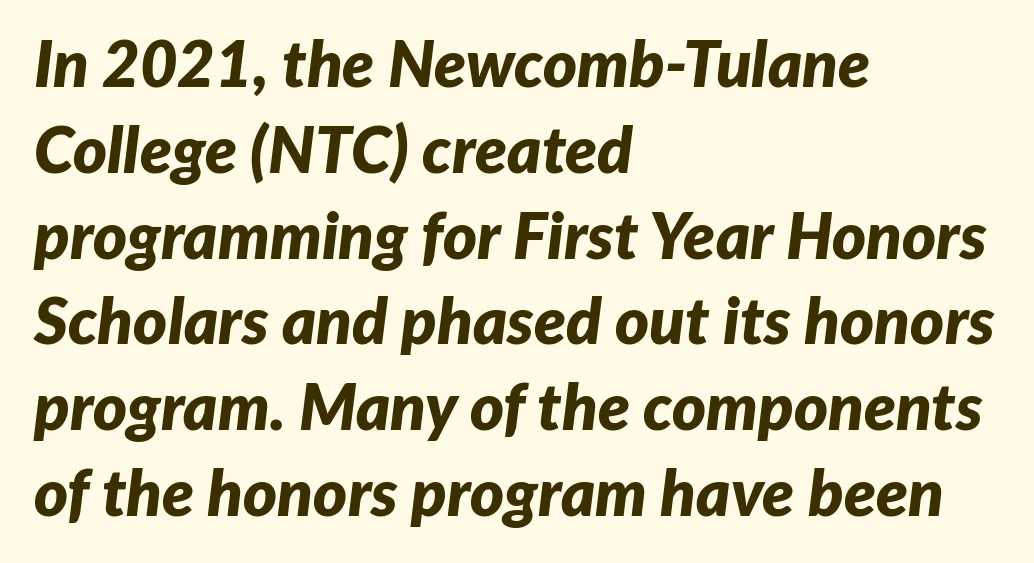
The image shows 65 px bold type, italic (leaning right); set left-aligned, normal line spacing (1.32x), normal letter spacing, not underlined; low stroke contrast and a medium x-height.
